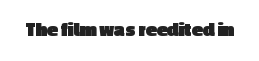
Q: Is the text bold? A: Yes.
Q: Is the text italic (slanted)? A: No, it is upright.
Q: Is the text underlined? A: No.
Q: Is the spacing between letters normal or unusually wide? A: Normal.
